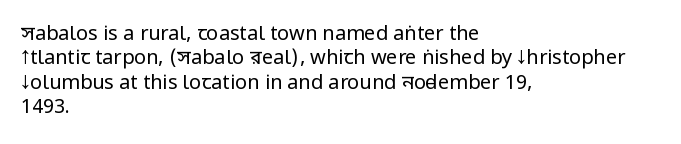
These lines keep a tight, regular rhythm from letter to letter. In CSS terms this would be text-align: left. Weight: in the light-to-regular range. This is roman type, the default non-slanted kind. Decoration check: the copy has no underline.
